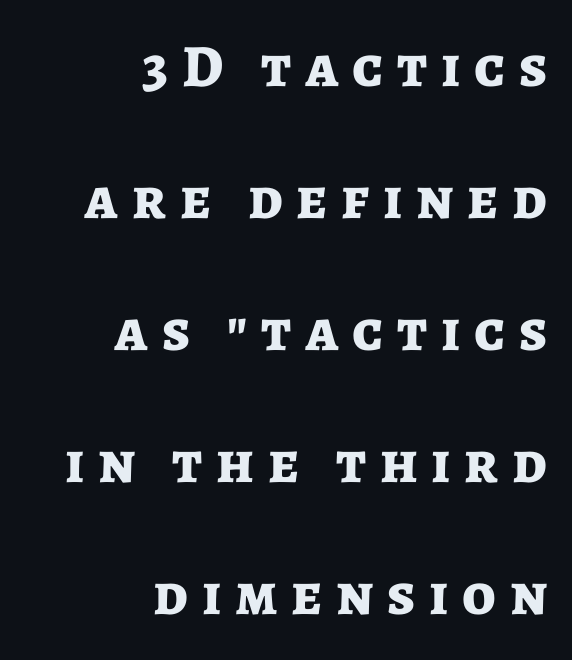
{"serif": "no", "italic": "no", "bold": "yes", "weight": "bold", "width": "normal", "stroke_contrast": "low", "x_height": "medium", "monospaced": "no", "underline": "no", "align": "right", "line_spacing": "loose", "line_spacing_ratio": 2.2, "letter_spacing": "wide", "letter_spacing_em": 0.23, "glyph_px": 60}
